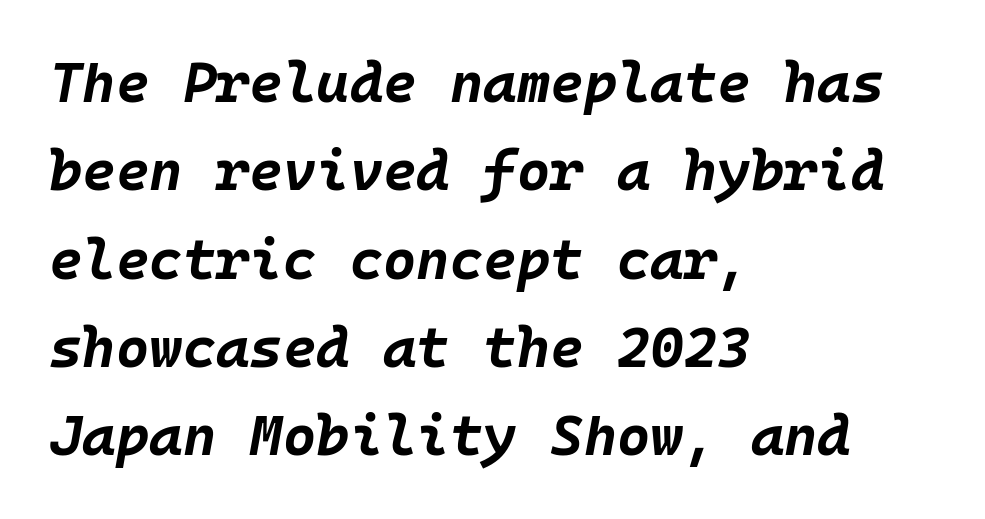
The space beneath each line is pristine and unruled. Vertically, the passage feels balanced, rows spaced as you'd expect. The line texture is even and compact thanks to regular tracking. Notice how the stems are inclined rather than vertical — that's the hallmark of italics. Typographic density is high because the face is bold.
